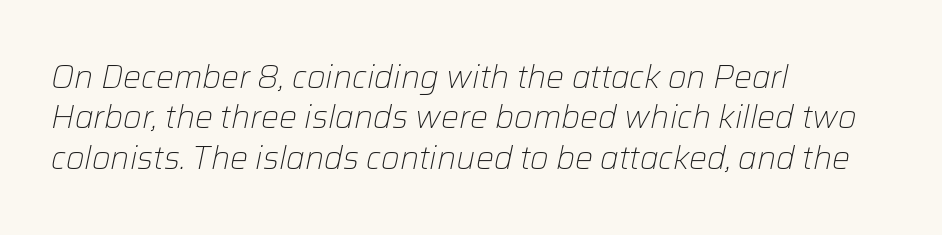
{"italic": "yes", "lean": "right", "slant_degrees": 12, "bold": "no", "weight": "light", "width": "normal", "stroke_contrast": "low", "x_height": "medium", "monospaced": "no", "underline": "no", "align": "left", "line_spacing": "normal", "line_spacing_ratio": 1.26, "letter_spacing": "normal", "letter_spacing_em": 0.0, "glyph_px": 32}
